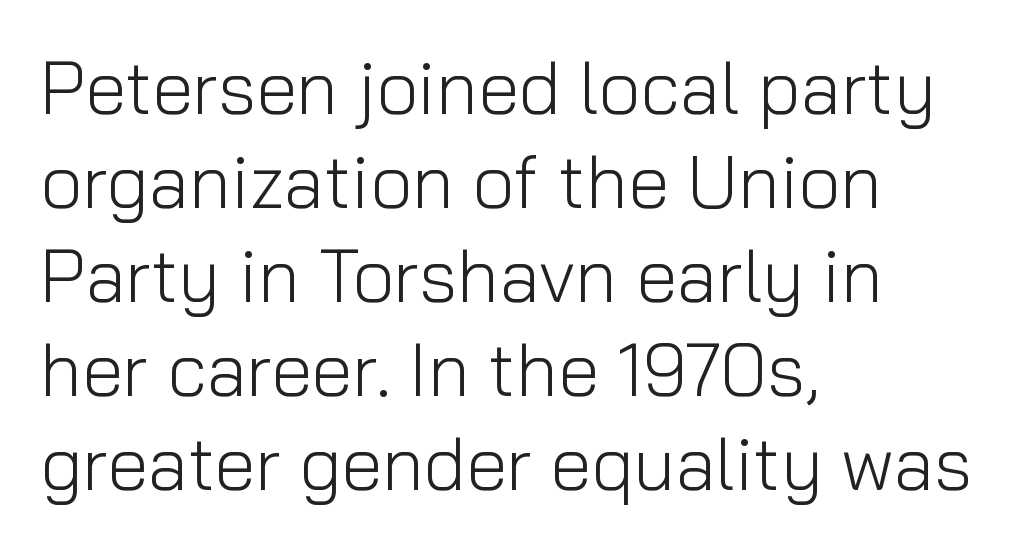
The image shows 74 px light sans-serif type, upright; set left-aligned, normal line spacing (1.27x), normal letter spacing, not underlined; low stroke contrast and a medium x-height.
